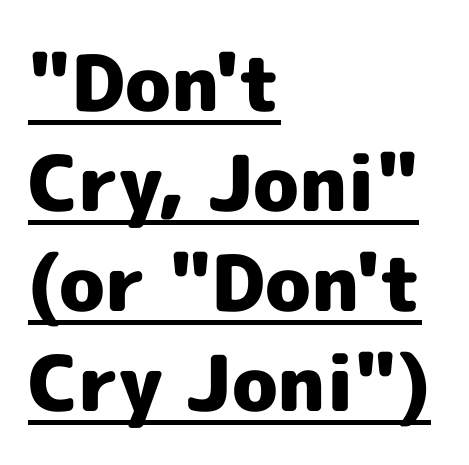
The compositor pushed each line to the left boundary. The rendering uses the underline text-decoration. No feet cap the strokes, marking this as sans-serif type. Ascenders rise straight up at ninety degrees. Compared with an ordinary text face, these strokes are far heavier — a full bold. Vertical spacing — default.
